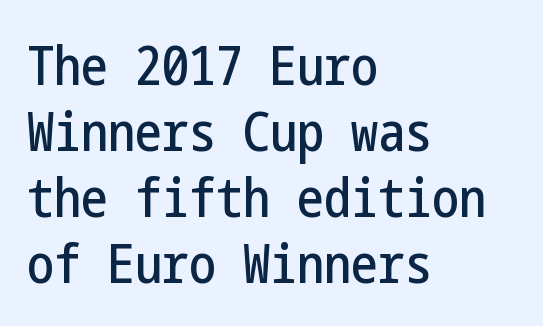
The image shows 54 px condensed sans-serif type, upright; set left-aligned, line spacing 1.22x, normal letter spacing, not underlined; low stroke contrast and a medium x-height.
